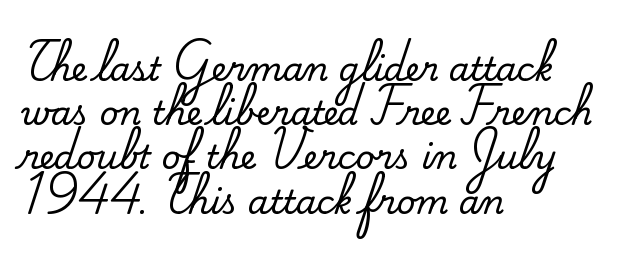
If you measured baseline to baseline, you'd find a middling distance. Teacher's note: observe the even left margin — that is flush-left alignment. Decoration check: the copy has no underline. Serifs: yes, visible at the terminals of the letterforms. Does extra space separate the letters? No, they use regular spacing.
